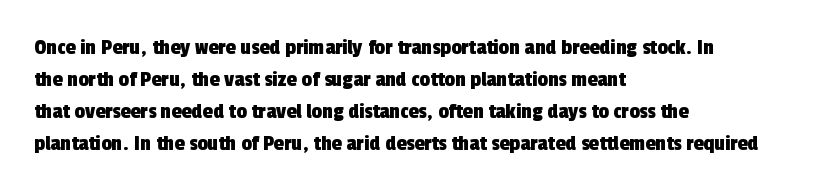
The image shows 23 px text type; set left-aligned, normal line spacing (1.39x), normal letter spacing, not underlined.
